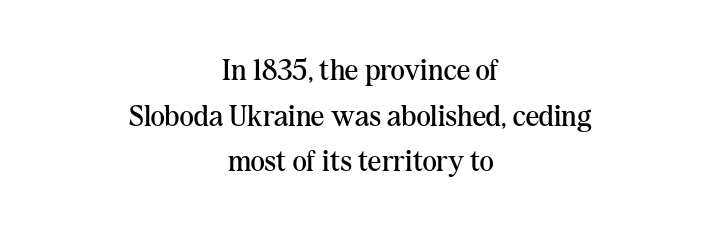
{"serif": "yes", "italic": "no", "bold": "no", "weight": "regular", "width": "normal", "stroke_contrast": "medium", "x_height": "medium", "monospaced": "no", "underline": "no", "align": "center", "line_spacing": "normal", "line_spacing_ratio": 1.52, "letter_spacing": "normal", "letter_spacing_em": 0.0, "glyph_px": 30}
